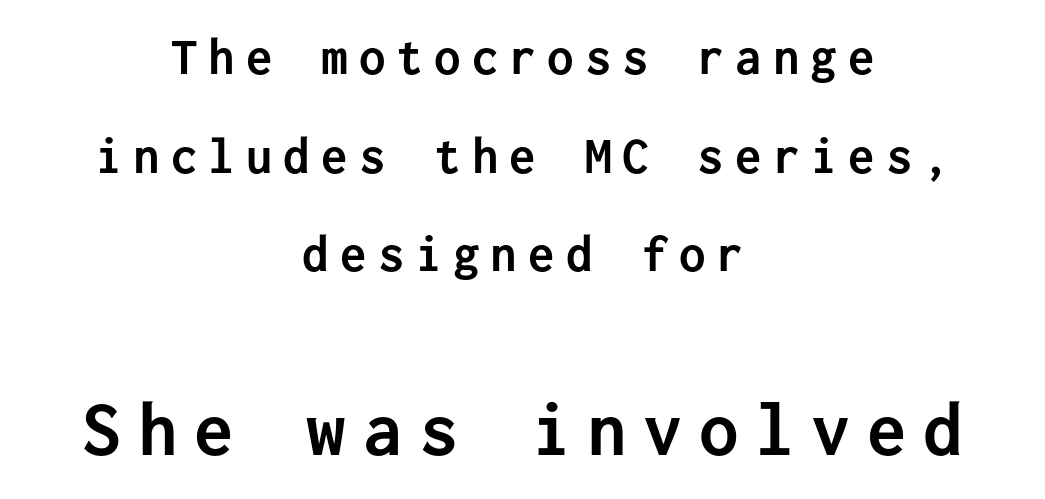
The image shows 79 px semibold sans-serif type, upright, monospaced; set centered, line spacing 1.86x, unusually wide letter spacing (+0.21 em), not underlined; the second (bottom) block is 1.49x larger; low stroke contrast and a medium x-height.
